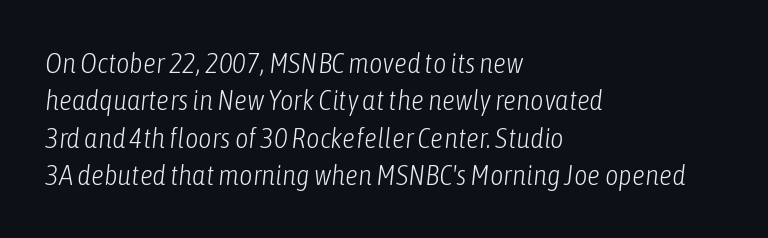
The image shows 29 px light, condensed type, italic (leaning right); set left-aligned, normal line spacing (1.29x), normal letter spacing, not underlined; low stroke contrast and a medium x-height.
